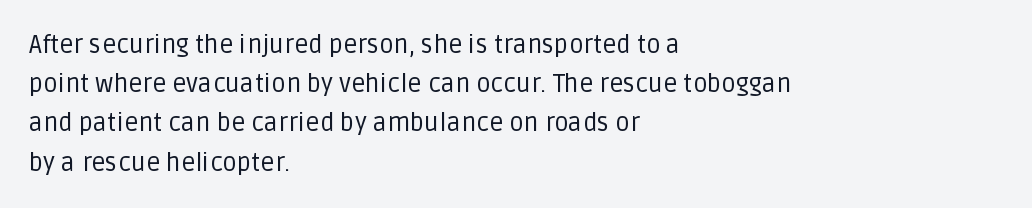
The image shows 25 px text type, upright; set left-aligned, normal line spacing (1.57x), normal letter spacing, not underlined.
